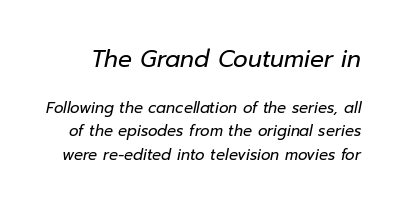
Does extra space separate the letters? No, they use regular spacing. Horizontal bands of white between lines are of average thickness. The composition opens big and finishes small. The letters are slanted; this is an italic face. A bare baseline throughout the passage.
